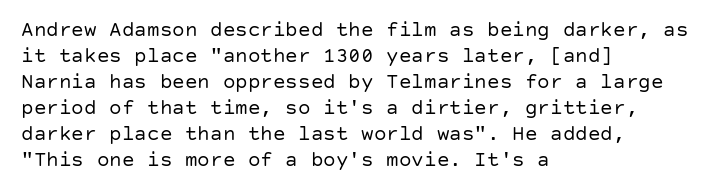
{"italic": "no", "bold": "no", "underline": "no", "align": "left", "line_spacing_ratio": 1.24, "letter_spacing": "normal", "letter_spacing_em": 0.0, "glyph_px": 21}
